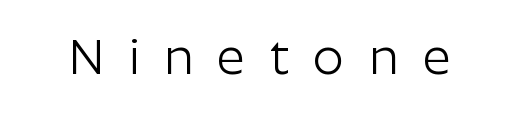
{"serif": "no", "italic": "no", "bold": "no", "weight": "light", "width": "normal", "stroke_contrast": "low", "x_height": "medium", "monospaced": "no", "underline": "no", "letter_spacing": "wide", "letter_spacing_em": 0.49, "glyph_px": 49}
